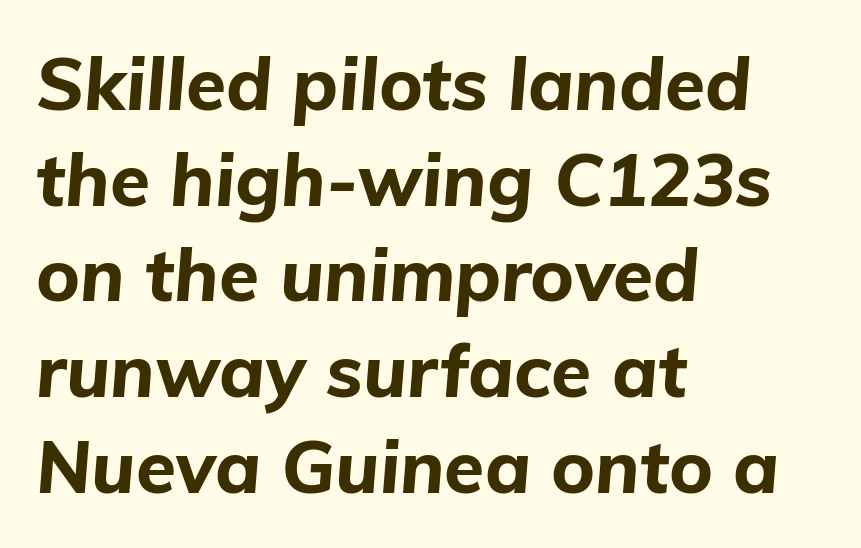
The image shows 73 px bold type, italic (leaning right); set left-aligned, normal line spacing (1.31x), normal letter spacing, not underlined; low stroke contrast and a medium x-height.
